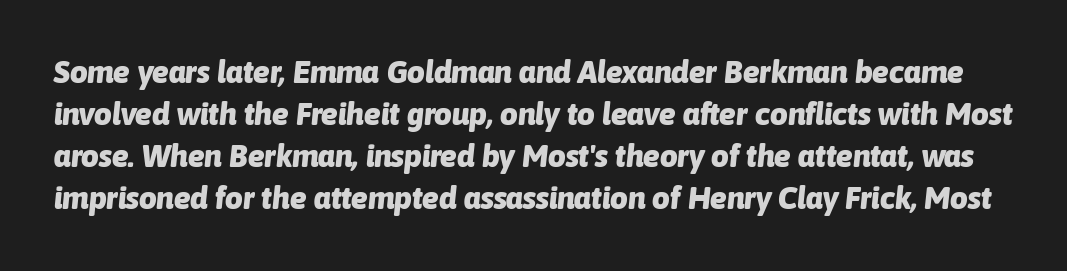
Regarding leading, the lines here are spaced in the standard way. A typesetter would call this proportional, since set widths differ per character. The face used here is rendered with its standard letterfit. A full-strength bold gives these letters their thick strokes. This rendering features lettering with no underline. The text carries the slant typical of an italic or oblique font.
